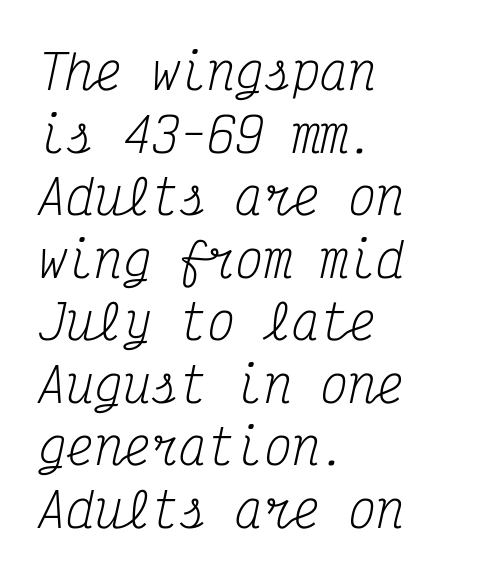
The typography opts for an oblique posture over an upright one. Every character here occupies the same horizontal width, giving the sample a typewriter-like rhythm. Notice how the passage keeps a crisp vertical edge on the left only. Words appear dense and cohesive because spacing is normal. The rows are spaced the way most documents space them. Any mark beneath the type? The region is blank.
